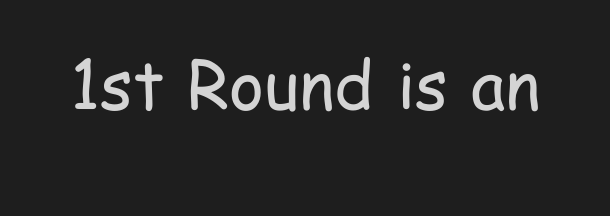
The image shows 67 px regular-weight, condensed sans-serif type, upright; set normal letter spacing, not underlined; low stroke contrast and a medium x-height.
